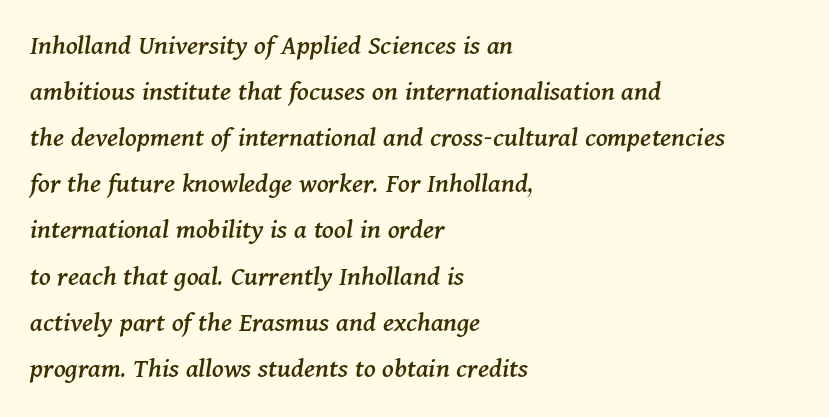
Q: Is the text italic (slanted)? A: Yes, it leans right by about 11 degrees.
Q: Is the typeface a serif or a sans-serif typeface? A: Serif.
Q: Is the text underlined? A: No.
Q: How is the paragraph aligned? A: Left-aligned.
Q: Is the spacing between letters normal or unusually wide? A: Normal.
Q: Is the spacing between lines tight, normal or loose? A: Normal.
Q: Width (condensed, normal, or wide)? A: Normal.
Q: Stroke contrast? A: Medium.
Q: x-height? A: Medium.
Q: Monospaced? A: No.
